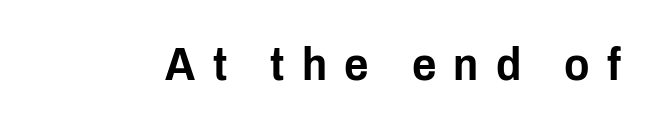
The image shows 47 px condensed sans-serif type, upright; set unusually wide letter spacing (+0.37 em), not underlined; low stroke contrast and a medium x-height.
